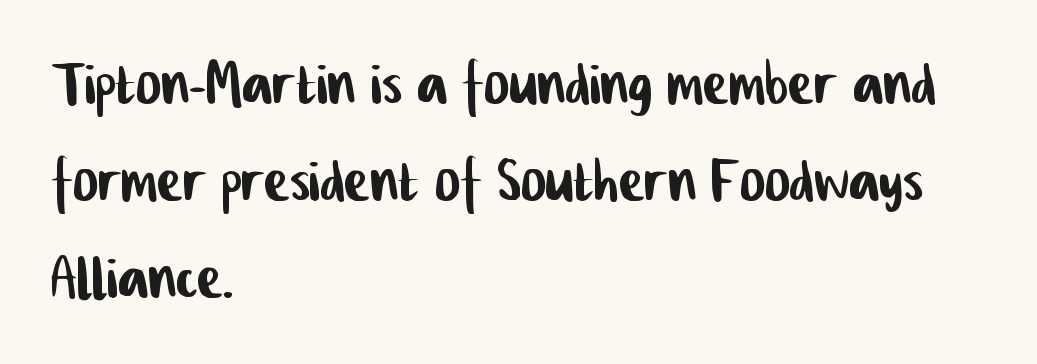
Q: Is the typeface a serif or a sans-serif typeface? A: Sans-serif.
Q: Is the text underlined? A: No.
Q: How is the paragraph aligned? A: Left-aligned.
Q: Is the spacing between letters normal or unusually wide? A: Normal.
Q: Is the spacing between lines tight, normal or loose? A: Normal.
Q: Width (condensed, normal, or wide)? A: Condensed.
Q: Stroke contrast? A: Low.
Q: x-height? A: Medium.
Q: Monospaced? A: No.
